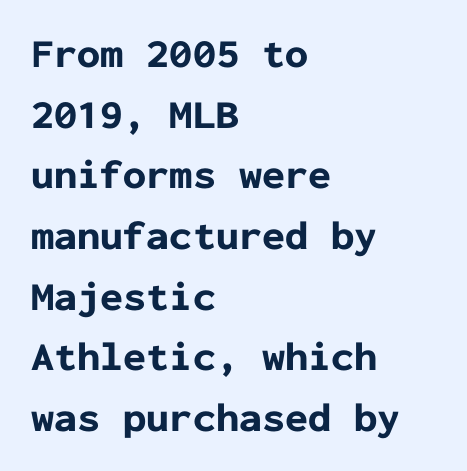
The image shows 41 px bold sans-serif type, upright, monospaced; set left-aligned, normal line spacing (1.48x), normal letter spacing, not underlined; low stroke contrast and a medium x-height.
